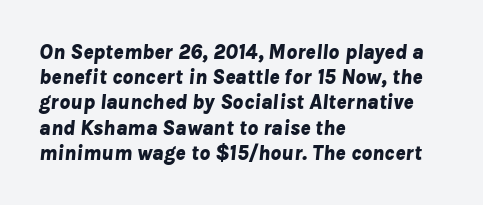
Short and long lines alike share a common starting point at left. Default kerning and tracking; the words read as compact shapes. Yep, that's italic — everything's leaning. Emphasis by weight is at full strength: bold. Clear beneath every line of the passage.
